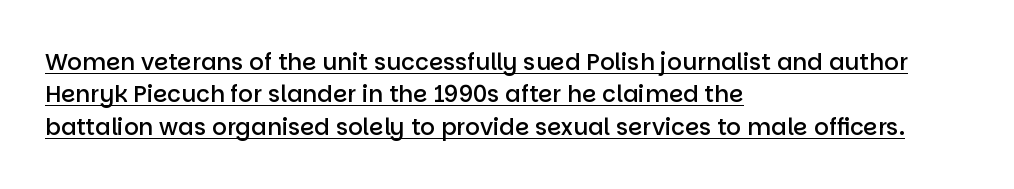
The image shows 23 px text type, upright; set left-aligned, normal line spacing (1.41x), normal letter spacing, underlined.
